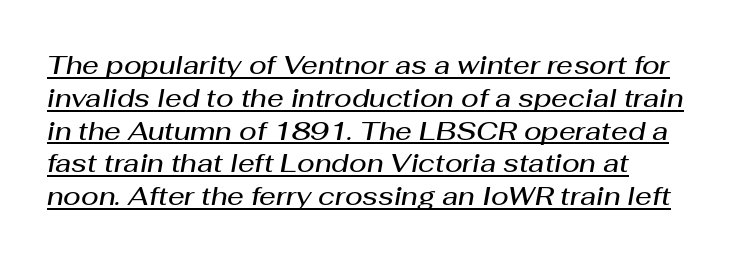
The image shows 26 px text type, italic (leaning right); set left-aligned, normal line spacing (1.26x), normal letter spacing, underlined.
